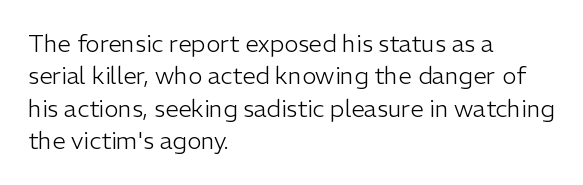
The typesetter chose a ragged-right arrangement here. In terms of letterspacing, this is plain default setting. Descenders hang freely into open space. A typesetter would call this leading conventional body-copy spacing. Stems and bowls with no extra thickness — not bold.
